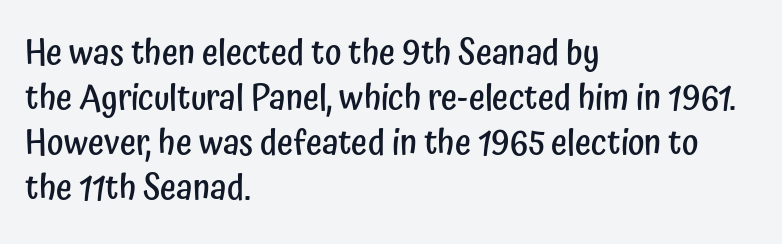
{"serif": "no", "italic": "no", "bold": "semi", "weight": "semibold", "width": "condensed", "stroke_contrast": "low", "x_height": "medium", "monospaced": "no", "underline": "no", "align": "left", "line_spacing": "normal", "line_spacing_ratio": 1.29, "letter_spacing": "normal", "letter_spacing_em": 0.0, "glyph_px": 35}
